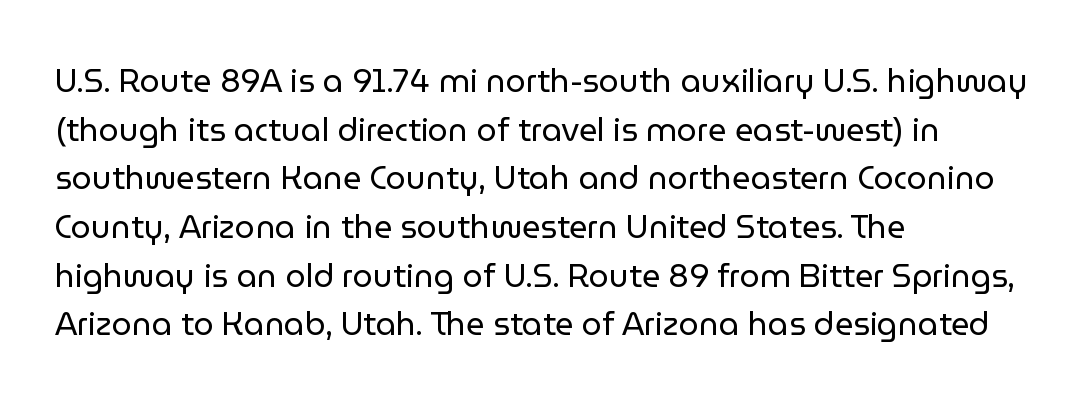
{"serif": "no", "italic": "no", "bold": "no", "weight": "regular", "width": "normal", "stroke_contrast": "low", "x_height": "medium", "monospaced": "no", "underline": "no", "align": "left", "line_spacing": "normal", "line_spacing_ratio": 1.52, "letter_spacing": "normal", "letter_spacing_em": 0.0, "glyph_px": 32}
